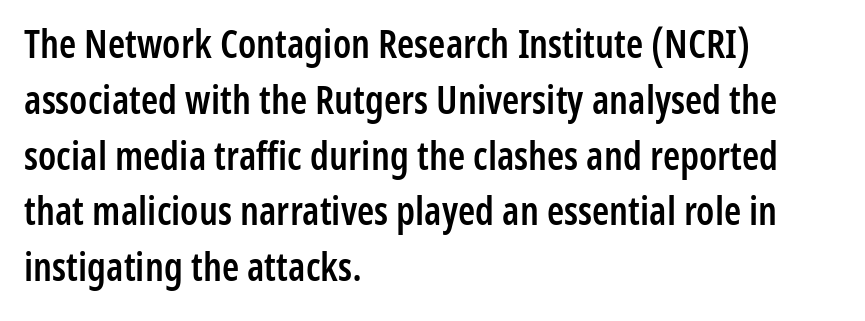
The image shows 39 px semibold, condensed sans-serif type, upright; set left-aligned, normal line spacing (1.43x), normal letter spacing, not underlined; low stroke contrast and a medium x-height.
